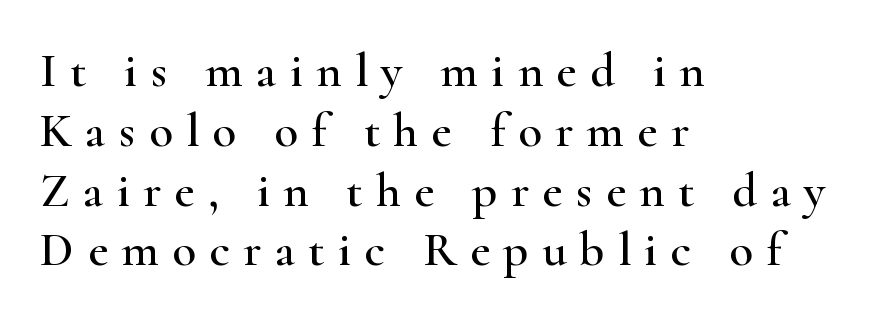
Regarding serifs, this sample has them. The letters are spread apart with noticeably loose tracking. Is this a fixed-width face? No — the glyphs have proportional, varying widths. Unmarked baselines from the first word to the last. Ascenders rise straight up at ninety degrees. The paragraph shown leans on its left margin.
